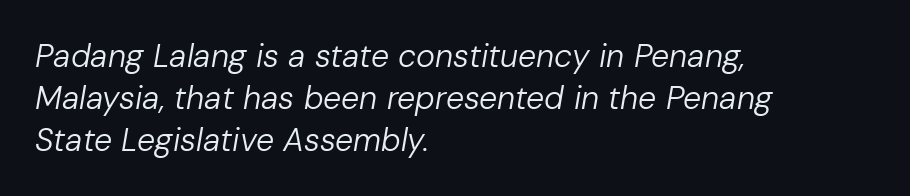
{"italic": "yes", "lean": "right", "slant_degrees": 10, "bold": "no", "weight": "regular", "width": "normal", "stroke_contrast": "low", "x_height": "medium", "monospaced": "no", "underline": "no", "align": "left", "line_spacing": "normal", "line_spacing_ratio": 1.31, "letter_spacing": "normal", "letter_spacing_em": 0.0, "glyph_px": 32}
